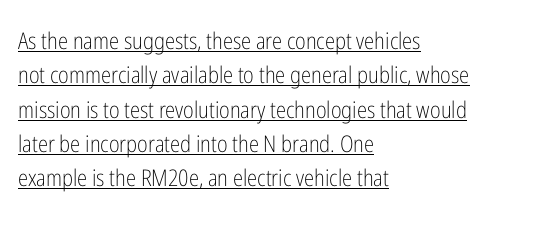
{"italic": "no", "bold": "no", "underline": "yes", "align": "left", "line_spacing": "normal", "line_spacing_ratio": 1.49, "letter_spacing": "normal", "letter_spacing_em": 0.0, "glyph_px": 23}
